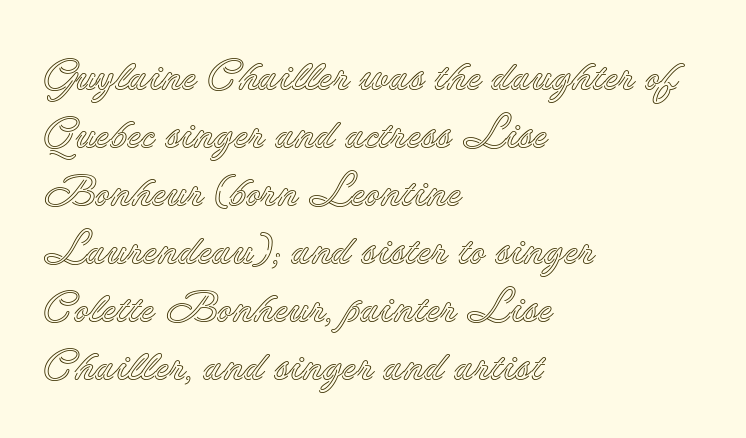
Q: Is the text italic (slanted)? A: Yes.
Q: Is the text underlined? A: No.
Q: How is the paragraph aligned? A: Left-aligned.
Q: Is the spacing between letters normal or unusually wide? A: Normal.
Q: Is the spacing between lines tight, normal or loose? A: Normal.
Q: Width (condensed, normal, or wide)? A: Normal.
Q: x-height? A: Small.
Q: Monospaced? A: No.
